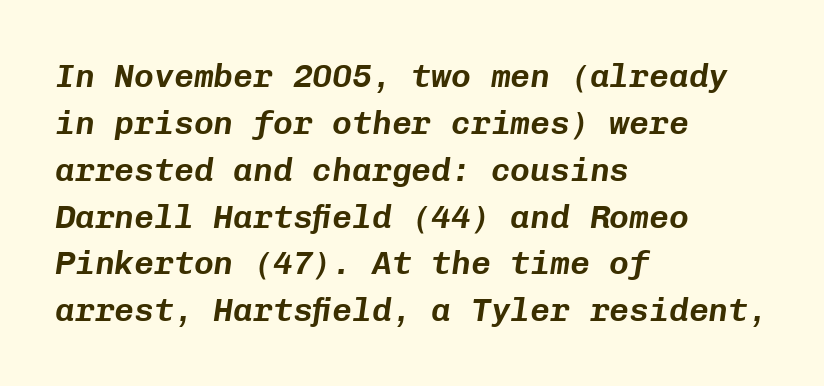
{"italic": "yes", "lean": "right", "slant_degrees": 8, "width": "normal", "stroke_contrast": "low", "x_height": "medium", "monospaced": "yes", "underline": "no", "align": "left", "line_spacing": "normal", "line_spacing_ratio": 1.42, "letter_spacing": "normal", "letter_spacing_em": 0.0, "glyph_px": 33}
